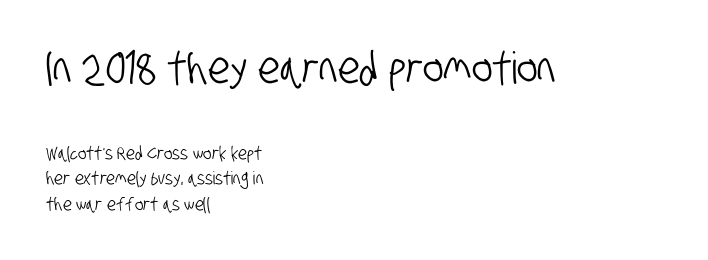
{"serif": "no", "width": "condensed", "stroke_contrast": "low", "x_height": "large", "monospaced": "no", "underline": "no", "align": "left", "line_spacing": "normal", "line_spacing_ratio": 1.42, "letter_spacing": "normal", "letter_spacing_em": 0.0, "larger_block": "first", "size_ratio": 2.44, "glyph_px": 44}
